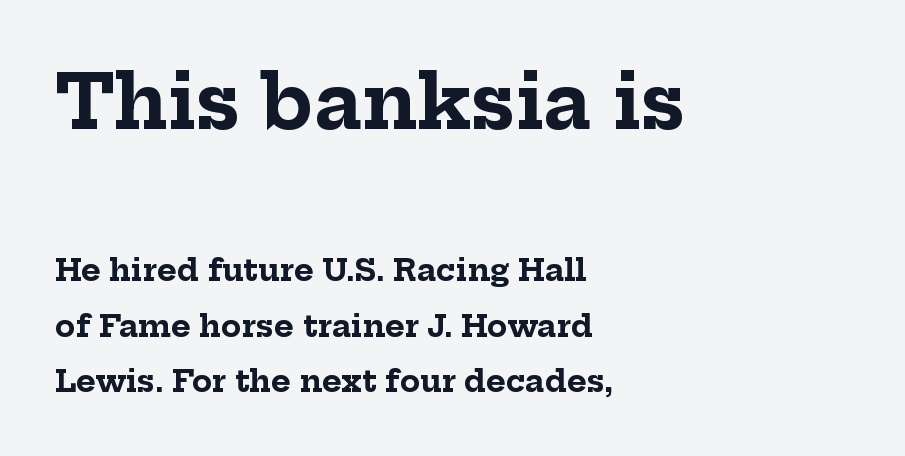
Reading top to bottom, the characters get smaller at the block break. Bold? Absolutely — the strokes are thick and heavy. Quick note: not italic, upright. Lines of text with bare space underneath. The passage is arranged the way most books set body copy — flush left.
